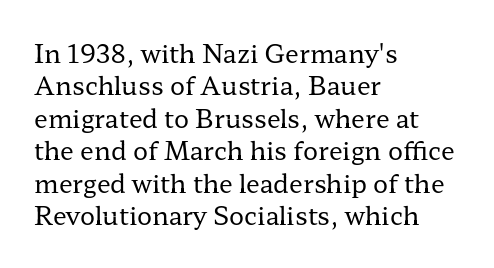
Q: Is the text bold? A: No.
Q: Is the text italic (slanted)? A: No, it is upright.
Q: Is the text underlined? A: No.
Q: How is the paragraph aligned? A: Left-aligned.
Q: Is the spacing between letters normal or unusually wide? A: Normal.
Q: Is the spacing between lines tight, normal or loose? A: Normal.
